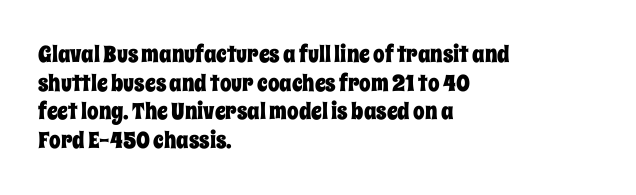
The image shows 23 px text type, upright; set left-aligned, line spacing 1.24x, normal letter spacing, not underlined.
